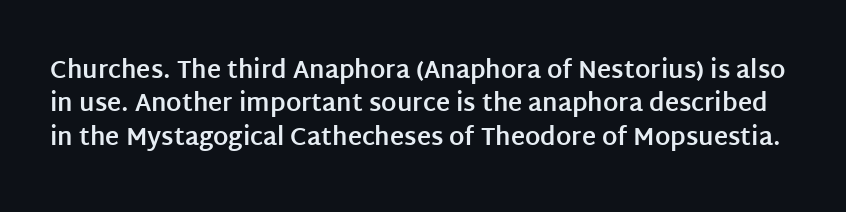
{"italic": "no", "bold": "yes", "underline": "no", "line_spacing": "normal", "line_spacing_ratio": 1.39, "letter_spacing": "normal", "letter_spacing_em": 0.0, "glyph_px": 24}
